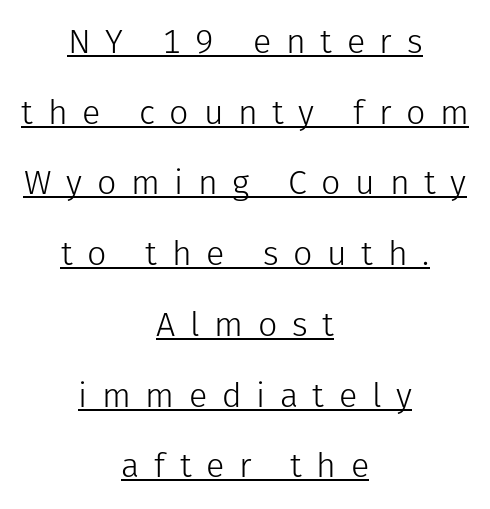
The image shows 34 px light sans-serif type, upright; set centered, loose line spacing (2.08x), unusually wide letter spacing (+0.43 em), underlined; low stroke contrast and a medium x-height.
